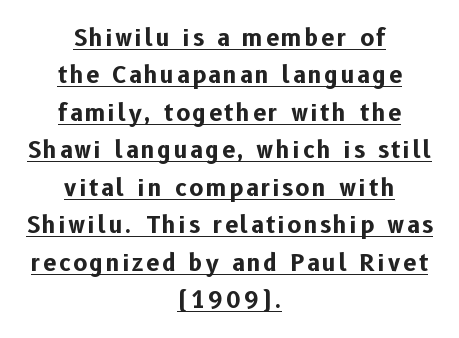
{"italic": "no", "bold": "yes", "underline": "yes", "align": "center", "line_spacing": "normal", "line_spacing_ratio": 1.63, "glyph_px": 23}
